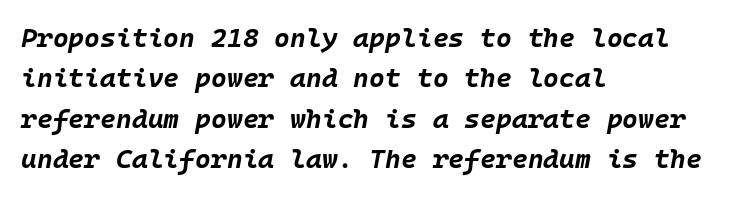
Q: Is the text bold? A: Yes.
Q: Is the text italic (slanted)? A: Yes, it leans right by about 10 degrees.
Q: Is the text underlined? A: No.
Q: How is the paragraph aligned? A: Left-aligned.
Q: Is the spacing between letters normal or unusually wide? A: Normal.
Q: Is the spacing between lines tight, normal or loose? A: Normal.
